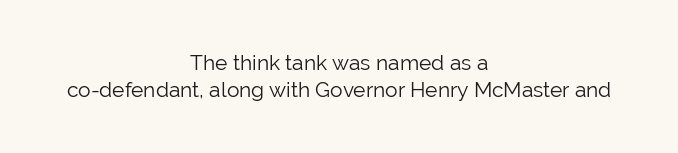
The image shows 21 px text type, upright; set centered, normal line spacing (1.29x), normal letter spacing, not underlined.
